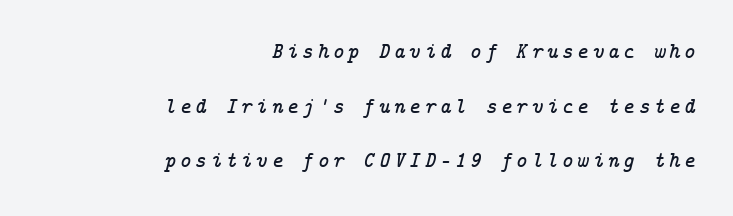
{"italic": "yes", "lean": "right", "slant_degrees": 14, "underline": "no", "align": "right", "line_spacing": "loose", "line_spacing_ratio": 2.48, "glyph_px": 22}
